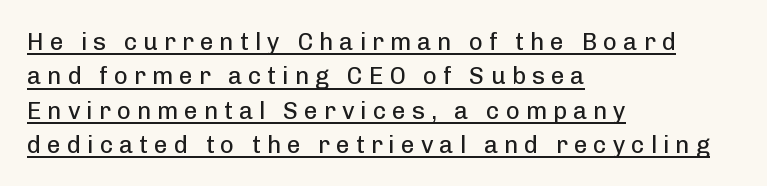
The image shows 24 px text type, upright; set left-aligned, normal line spacing (1.43x), unusually wide letter spacing (+0.25 em), underlined.
